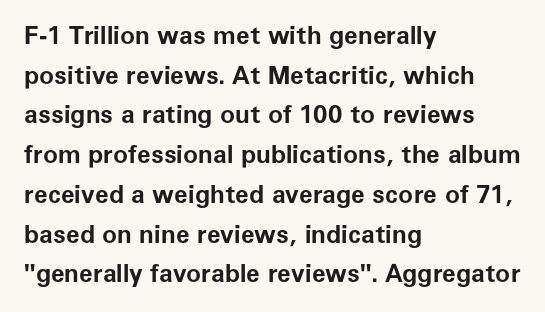
Q: Is the text bold? A: Yes.
Q: Is the text italic (slanted)? A: No, it is upright.
Q: Is the text underlined? A: No.
Q: How is the paragraph aligned? A: Left-aligned.
Q: Is the spacing between letters normal or unusually wide? A: Normal.
Q: Is the spacing between lines tight, normal or loose? A: Normal.
